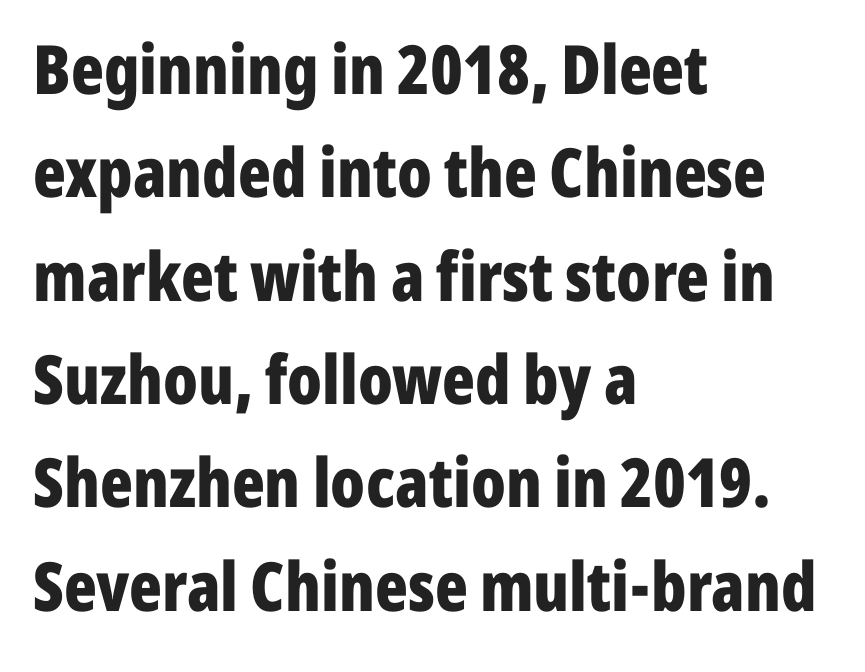
Note the varied advance widths — an 'i' is clearly narrower than an 'm'. A normal amount of white space separates one row of letters from the next. The font is running at its bold setting. It's the straight-up-and-down kind of type. Nobody drew a line under any word here.
